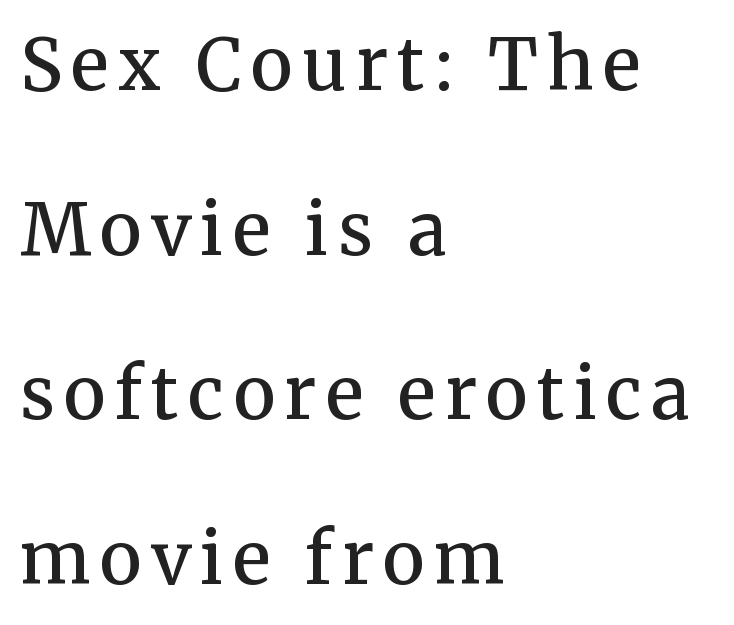
{"serif": "yes", "italic": "no", "bold": "semi", "weight": "semibold", "width": "normal", "stroke_contrast": "medium", "x_height": "medium", "monospaced": "no", "underline": "no", "align": "left", "line_spacing": "loose", "line_spacing_ratio": 2.32, "glyph_px": 71}
